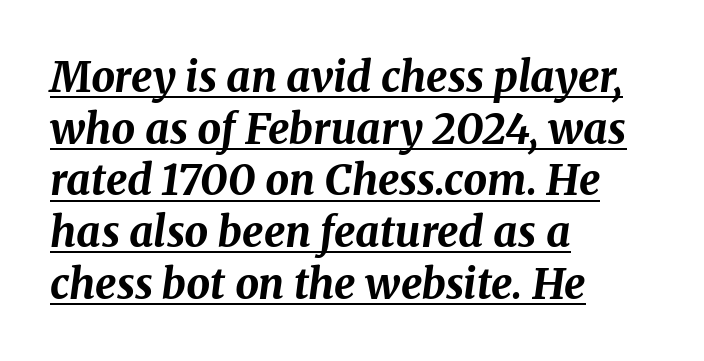
Compared with typical body copy, the letter spacing here is the same. A baseline rule has been typeset under these characters. The face used here is proportionally spaced, like ordinary book or web type. The typography opts for an oblique posture over an upright one. Compared with an ordinary text face, these strokes are far heavier — a full bold. The passage is arranged the way most books set body copy — flush left.
